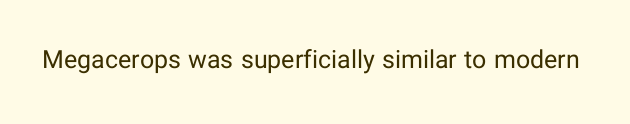
The rendering keeps characters at their native spacing. The font sits on the lighter half of the weight spectrum, regular included. Quick note: underline off. Is there any slant? The stems are plumb.
